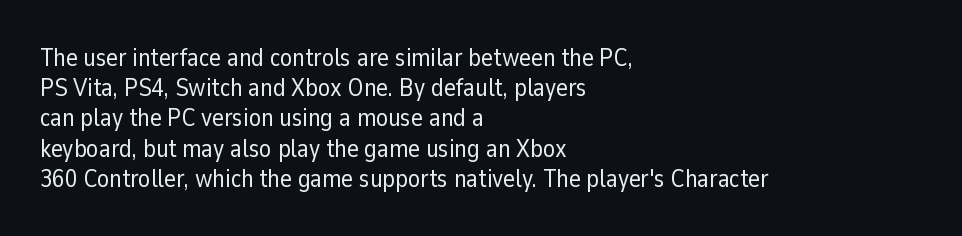
The image shows 25 px text type, upright; set left-aligned, line spacing 1.21x, normal letter spacing, not underlined.
